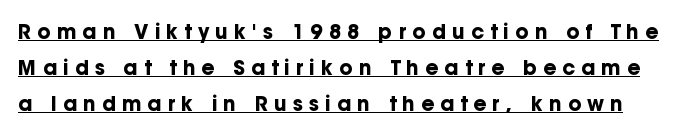
The image shows 20 px bold type, upright; set line spacing 1.81x, unusually wide letter spacing (+0.31 em), underlined.
